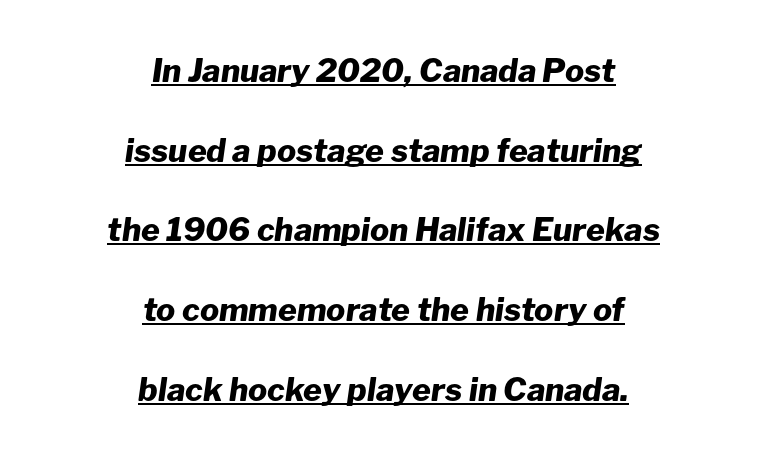
Q: Is the text bold? A: Yes.
Q: Is the text italic (slanted)? A: Yes, it leans right by about 8 degrees.
Q: Is the text underlined? A: Yes.
Q: How is the paragraph aligned? A: Centered.
Q: Is the spacing between letters normal or unusually wide? A: Normal.
Q: Is the spacing between lines tight, normal or loose? A: Loose.
Q: Width (condensed, normal, or wide)? A: Normal.
Q: Stroke contrast? A: Low.
Q: x-height? A: Medium.
Q: Monospaced? A: No.
